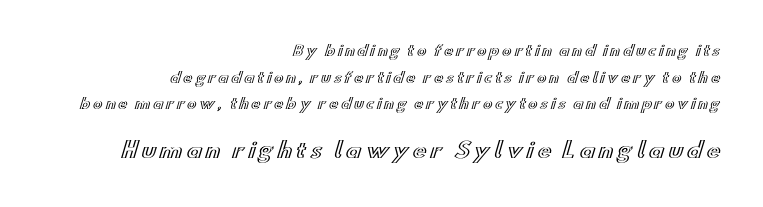
The image shows 21 px text type; set right-aligned, loose line spacing (1.9x), not underlined; the second (bottom) block is 1.5x larger.
